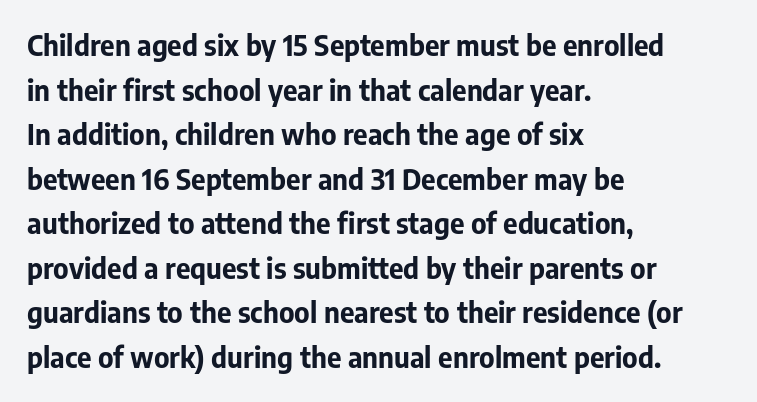
{"serif": "no", "italic": "no", "bold": "yes", "weight": "bold", "width": "normal", "stroke_contrast": "low", "x_height": "medium", "monospaced": "no", "underline": "no", "align": "left", "line_spacing": "normal", "line_spacing_ratio": 1.59, "letter_spacing": "normal", "letter_spacing_em": 0.0, "glyph_px": 28}
